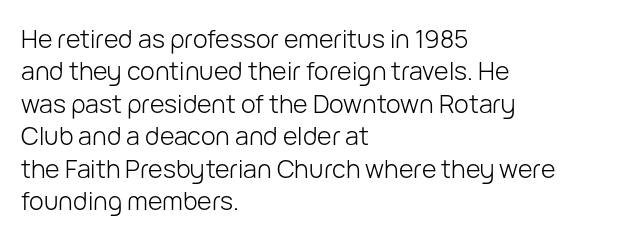
The words here are not underlined. Whoever set this chose a conventional vertical rhythm. Honestly, the letter spacing is just normal — you wouldn't notice it. Tall strokes in this sample are plumb rather than angled. Compared with a centered layout, this one pins lines to the left instead. The weight tops out at a normal text grade.
